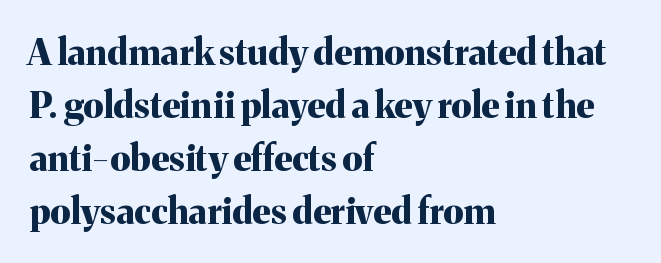
{"serif": "yes", "italic": "no", "bold": "yes", "weight": "bold", "width": "normal", "stroke_contrast": "medium", "x_height": "medium", "monospaced": "no", "underline": "no", "align": "left", "line_spacing": "normal", "line_spacing_ratio": 1.47, "letter_spacing": "normal", "letter_spacing_em": 0.0, "glyph_px": 36}
